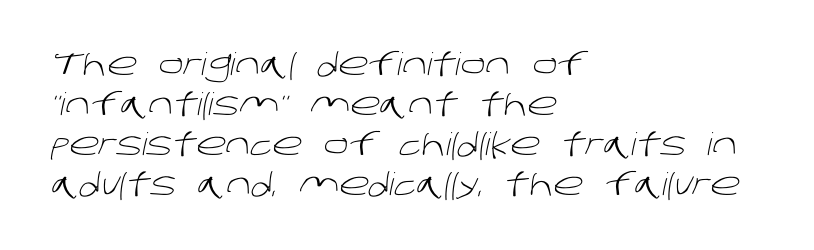
The rag falls on the right side of this text block. Regarding serifs, this sample does without them. These lines are rendered in a variable-pitch font. The space beneath each line is pristine and unruled. Weight: not bold — regular or lighter. Regular leading.
